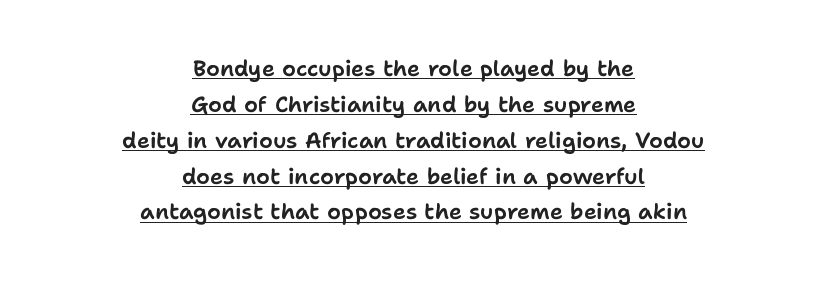
A baseline rule has been typeset under these characters. Characters remain perfectly vertical along every line. These lines are centered, leaving both edges ragged. One glance says typical: line gaps are just what's usual. Nobody touched the tracking dial on this one.
